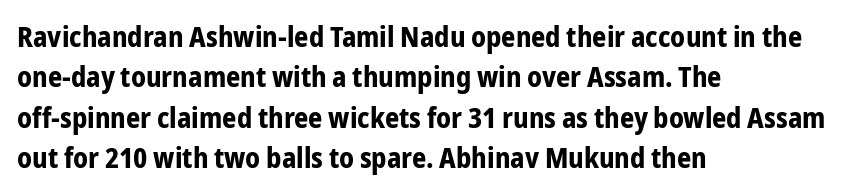
The image shows 28 px bold, condensed sans-serif type, upright; set left-aligned, normal line spacing (1.44x), normal letter spacing, not underlined; low stroke contrast and a medium x-height.
